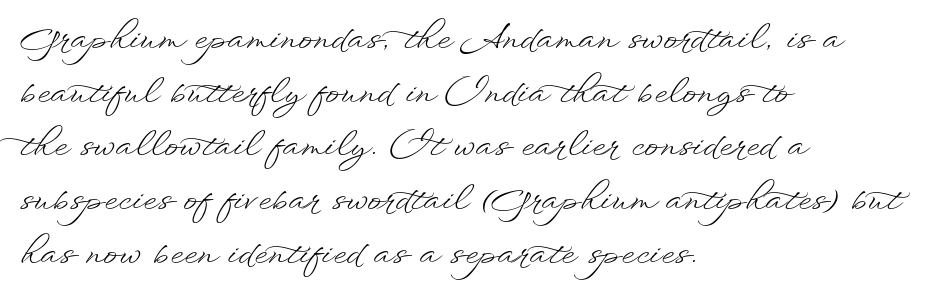
Leading: standard. Every row of glyphs begins at an identical x-position on the left. Honestly, the letter spacing is just normal — you wouldn't notice it.
